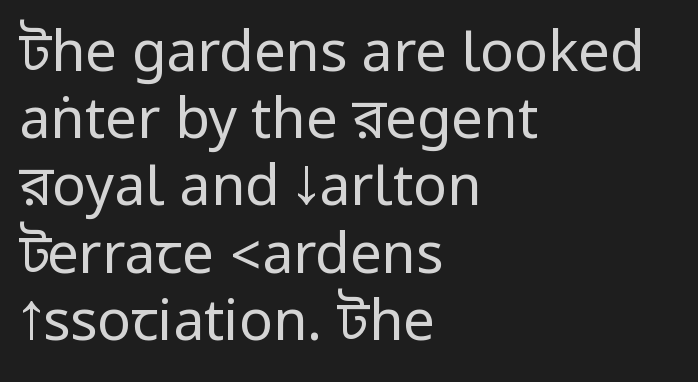
Between one letter and the next there's only the usual sliver of space. Ordinary non-slanted type is in use. Glance below the letters and you will spot only blank space. Does the type have serifs? No, each stem ends abruptly. Stroke mass is kept to a normal reading level or below.
